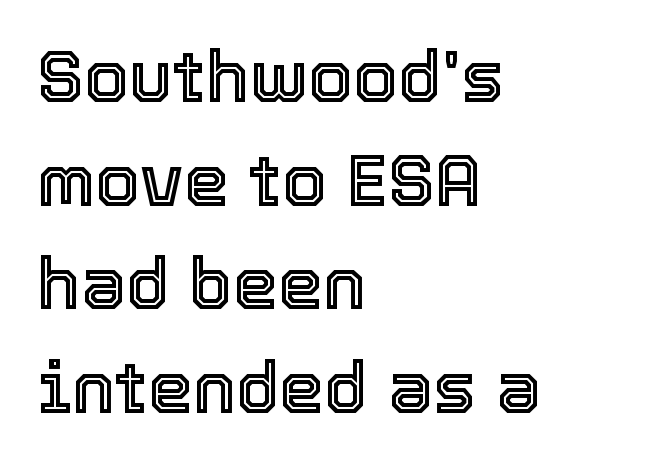
{"italic": "no", "width": "normal", "x_height": "medium", "monospaced": "no", "underline": "no", "align": "left", "line_spacing": "normal", "line_spacing_ratio": 1.44, "letter_spacing": "normal", "letter_spacing_em": 0.0, "glyph_px": 72}
